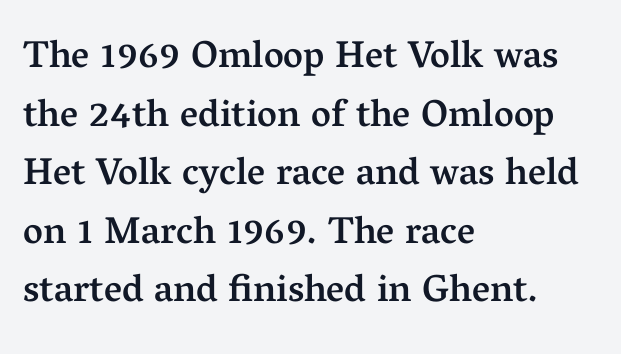
The space directly below the letters is spotless. Each line starts at the same left margin while the right side varies. The type family on display is of the serif kind. Every letter is mildly thick-stroked: semibold rather than bold. Tall strokes in this sample are plumb rather than angled.
